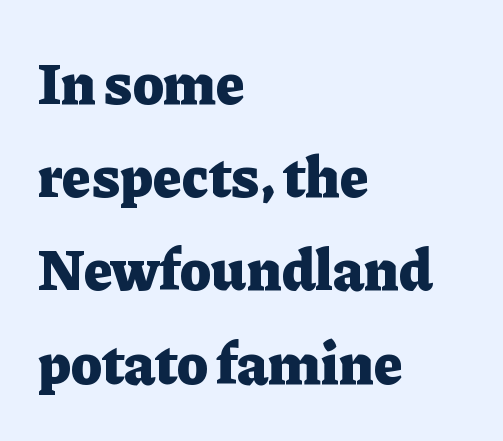
Q: Is the text bold? A: Yes.
Q: Is the text italic (slanted)? A: No, it is upright.
Q: Is the typeface a serif or a sans-serif typeface? A: Serif.
Q: Is the text underlined? A: No.
Q: How is the paragraph aligned? A: Left-aligned.
Q: Is the spacing between letters normal or unusually wide? A: Normal.
Q: Is the spacing between lines tight, normal or loose? A: Normal.
Q: Width (condensed, normal, or wide)? A: Normal.
Q: Stroke contrast? A: Low.
Q: x-height? A: Medium.
Q: Monospaced? A: No.
